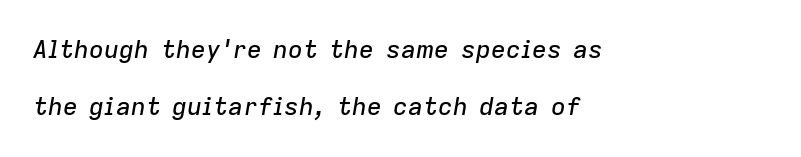
The rendering applies a slant to the glyphs. Plain, unruled lines of type. Leading: increased. Short note: letters normally spaced. All the whitespace from short lines collects on the right.
